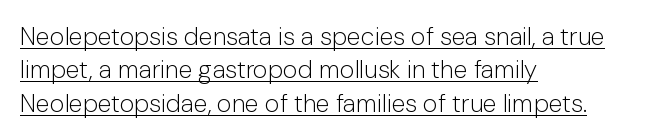
{"italic": "no", "bold": "no", "underline": "yes", "align": "left", "line_spacing": "normal", "line_spacing_ratio": 1.34, "letter_spacing": "normal", "letter_spacing_em": 0.0, "glyph_px": 25}
